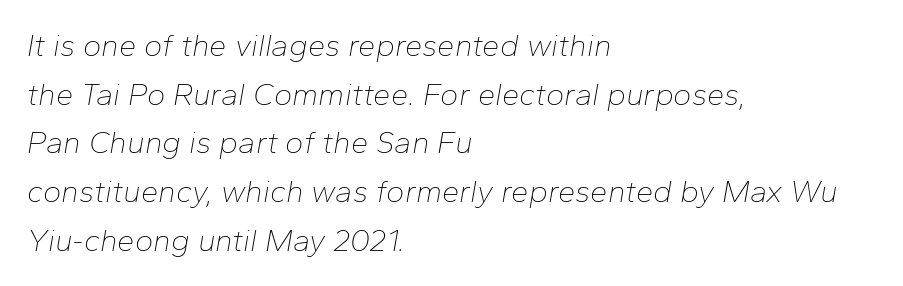
{"italic": "yes", "lean": "right", "slant_degrees": 10, "bold": "no", "weight": "thin", "width": "normal", "stroke_contrast": "low", "x_height": "medium", "monospaced": "no", "underline": "no", "align": "left", "line_spacing": "normal", "line_spacing_ratio": 1.57, "letter_spacing": "normal", "letter_spacing_em": 0.0, "glyph_px": 31}
